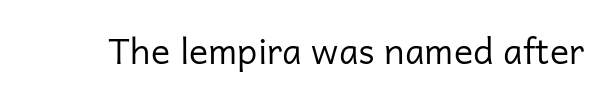
Q: Is the text bold? A: No.
Q: Is the text italic (slanted)? A: No, it is upright.
Q: Is the typeface a serif or a sans-serif typeface? A: Sans-serif.
Q: Is the text underlined? A: No.
Q: Is the spacing between letters normal or unusually wide? A: Normal.
Q: Width (condensed, normal, or wide)? A: Normal.
Q: Stroke contrast? A: Low.
Q: x-height? A: Medium.
Q: Monospaced? A: No.
